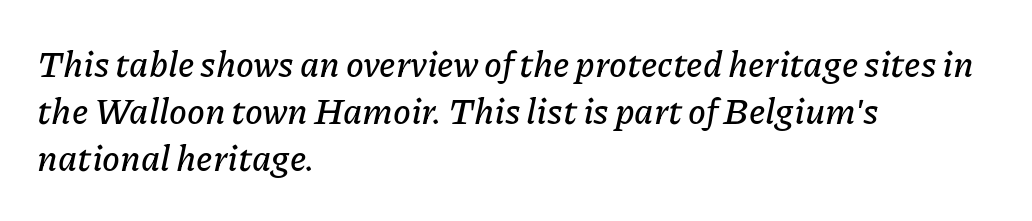
The image shows 36 px text type, italic (leaning right); set left-aligned, normal line spacing (1.31x), normal letter spacing, not underlined; low stroke contrast and a medium x-height.
